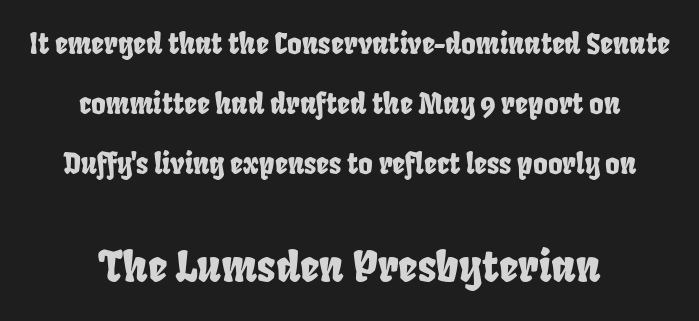
The image shows 42 px condensed sans-serif type; set centered, loose line spacing (2.15x), normal letter spacing, not underlined; the second (bottom) block is 1.5x larger; low stroke contrast and a large x-height.
